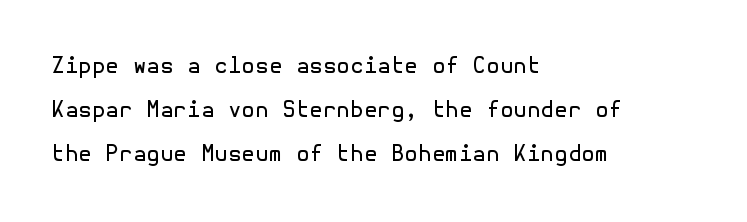
The image shows 22 px text type, upright; set left-aligned, loose line spacing (2.0x), normal letter spacing, not underlined.
